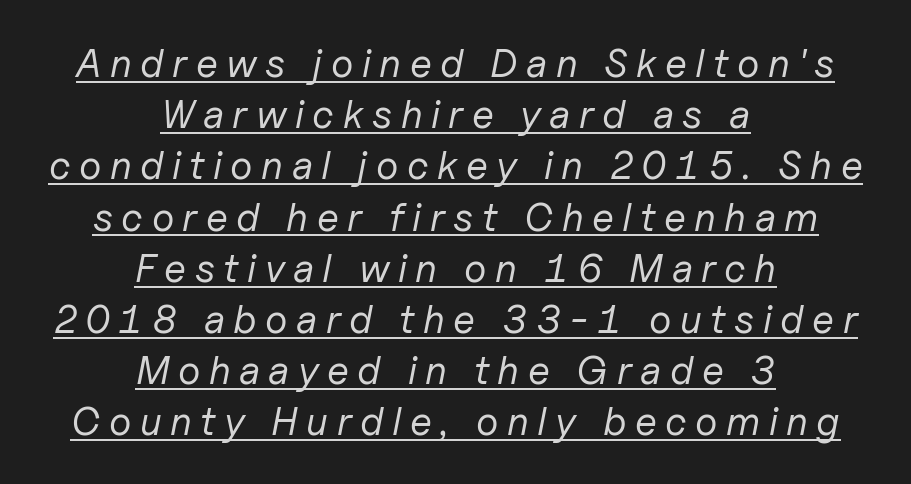
The image shows 40 px regular-weight type, italic (leaning right); set centered, normal line spacing (1.28x), unusually wide letter spacing (+0.21 em), underlined; low stroke contrast and a medium x-height.
